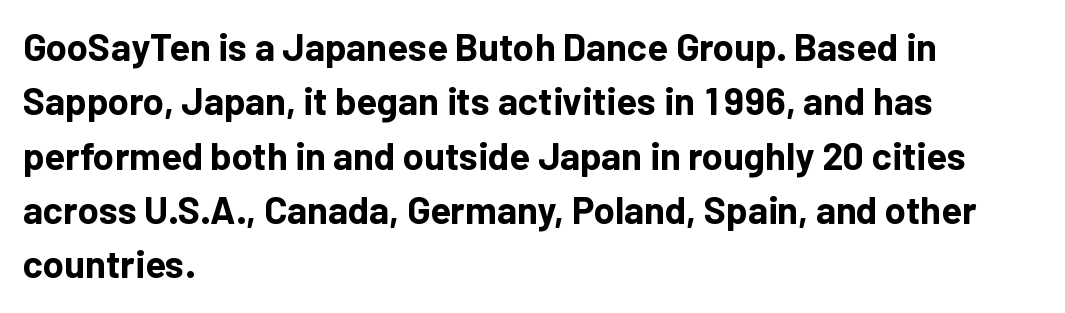
Note the varied advance widths — an 'i' is clearly narrower than an 'm'. The passage is arranged the way most books set body copy — flush left. You can tell from the bare stems that sans-serif type was used. Characters remain perfectly vertical along every line.
